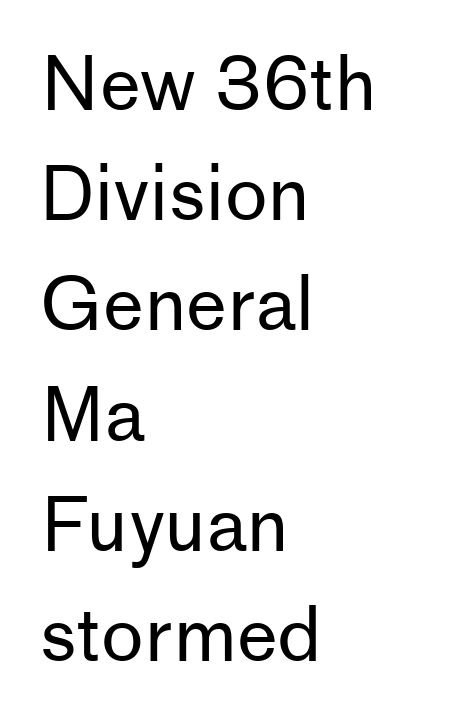
The image shows 73 px regular-weight sans-serif type, upright; set left-aligned, normal line spacing (1.51x), normal letter spacing, not underlined; low stroke contrast and a medium x-height.
